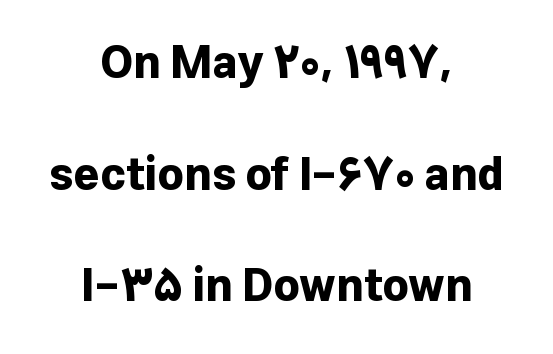
Look at the bottom of the vertical strokes: they stop flat, with no serifs. Tracking value appears to be zero — textbook default spacing. Strokes here are thick enough to call this a true bold. These lines were composed using upright roman letters. Which margin do the lines hug? Neither — every line sits in the middle.
